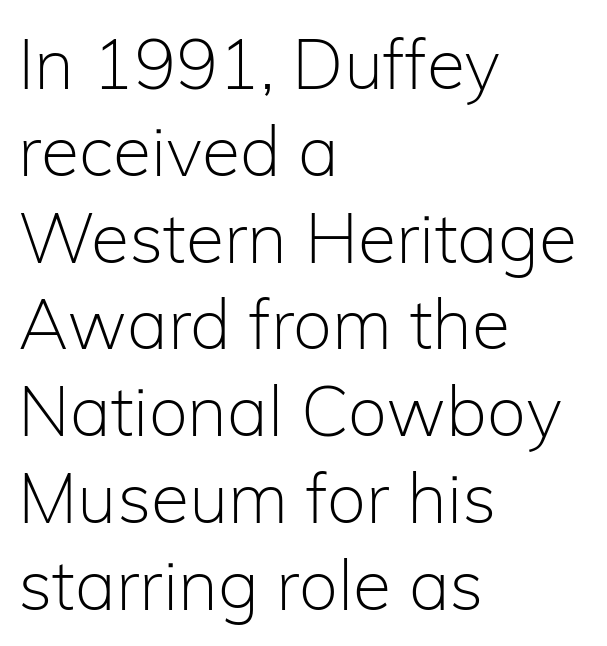
The image shows 70 px light sans-serif type, upright; set left-aligned, line spacing 1.24x, normal letter spacing, not underlined; low stroke contrast and a medium x-height.
